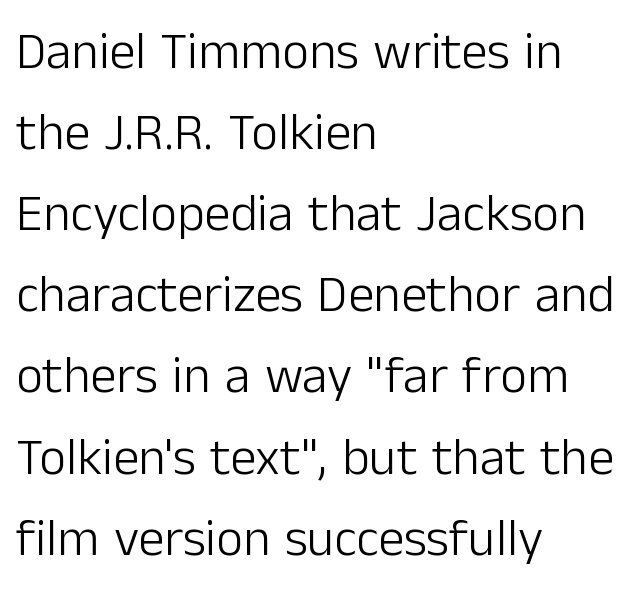
Bold? No — there's no thickening of the strokes. The passage is arranged the way most books set body copy — flush left. A typesetter would label this face a sans. Students, observe: this is what conventionally led text looks like. The letters advance in unequal steps, a hallmark of proportional type.
